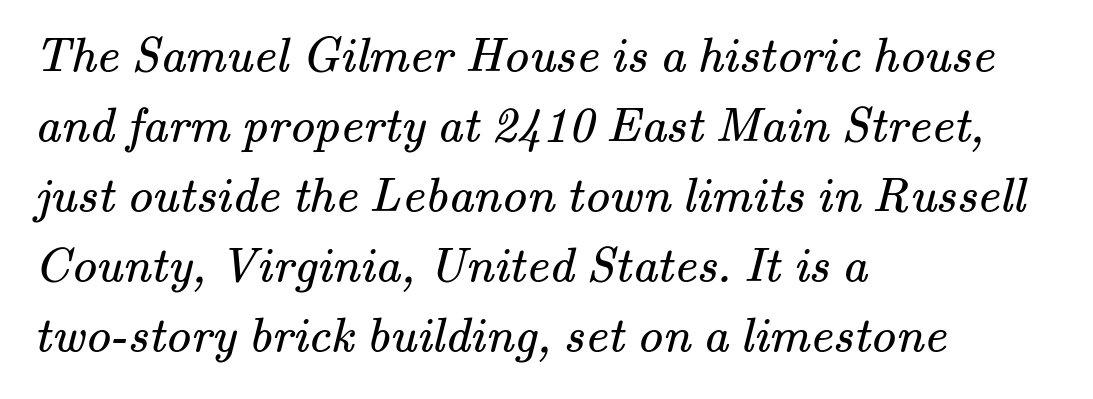
The image shows 50 px regular-weight serif type; set left-aligned, normal line spacing (1.4x), normal letter spacing, not underlined; medium stroke contrast and a small x-height.
